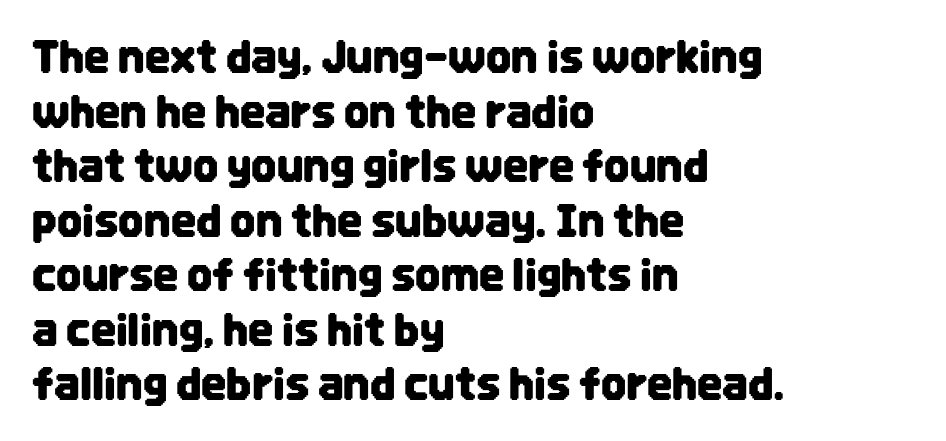
No word sits above an underline. These lines keep a tight, regular rhythm from letter to letter. Horizontally, the lines are justified to the leading edge only. You can tell it's not italic because the verticals are truly vertical.
